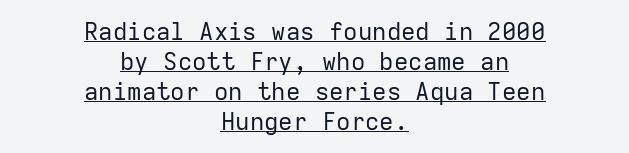
Q: Is the text bold? A: No.
Q: Is the text italic (slanted)? A: No, it is upright.
Q: Is the text underlined? A: Yes.
Q: How is the paragraph aligned? A: Centered.
Q: Is the spacing between letters normal or unusually wide? A: Normal.
Q: Is the spacing between lines tight, normal or loose? A: Normal.
